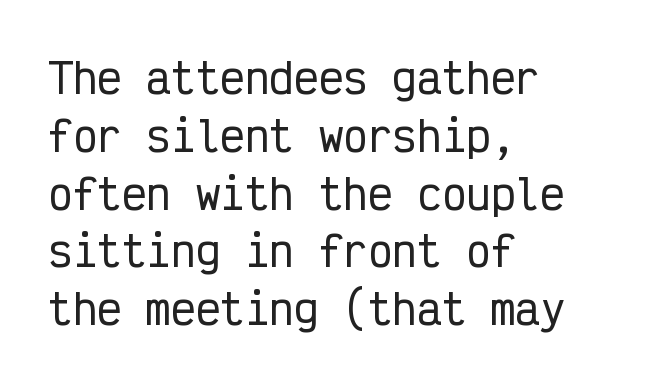
The image shows 41 px condensed sans-serif type, upright, monospaced; set left-aligned, normal line spacing (1.41x), normal letter spacing, not underlined; low stroke contrast and a medium x-height.
